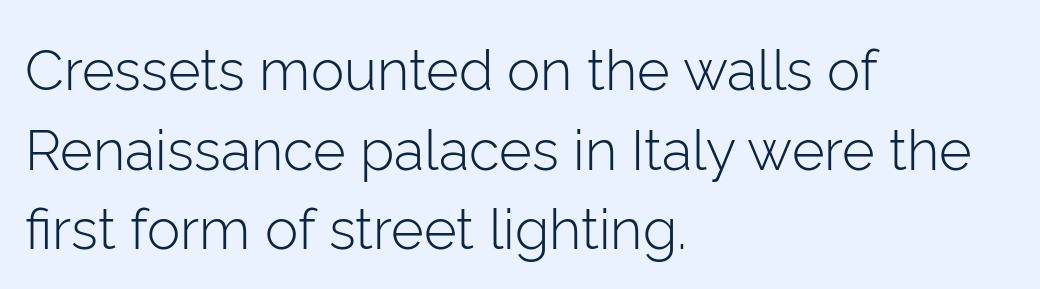
Every stem runs plumb, perpendicular to the baseline. Counters stay open thanks to moderate or lighter strokes. Line beginnings align vertically; line endings do not. The passage shown is typed in a proportional face where columns would drift. Baseline-to-baseline distance is the conventional proportion of letter height.
